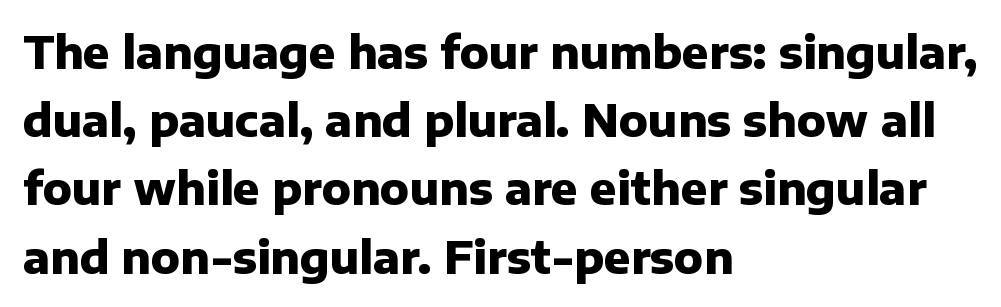
The image shows 44 px heavy sans-serif type, upright; set left-aligned, normal line spacing (1.55x), normal letter spacing, not underlined; low stroke contrast and a medium x-height.
